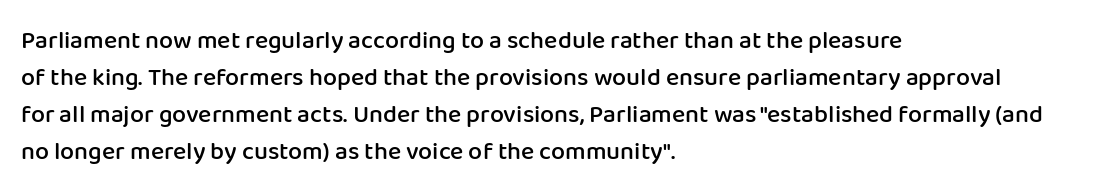
The image shows 25 px text type, upright; set left-aligned, normal line spacing (1.48x), normal letter spacing, not underlined.
